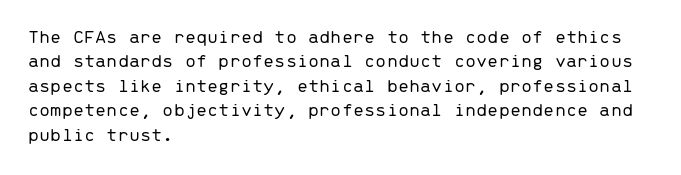
Q: Is the text bold? A: No.
Q: Is the text italic (slanted)? A: No, it is upright.
Q: Is the text underlined? A: No.
Q: How is the paragraph aligned? A: Left-aligned.
Q: Is the spacing between letters normal or unusually wide? A: Normal.
